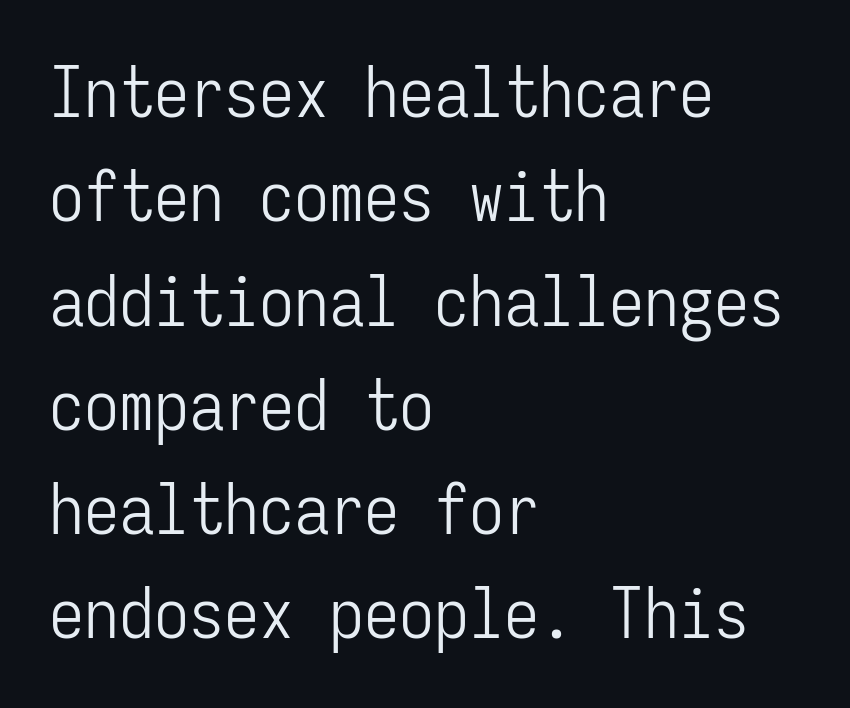
{"serif": "no", "italic": "no", "bold": "no", "weight": "light", "width": "condensed", "stroke_contrast": "low", "x_height": "medium", "monospaced": "yes", "underline": "no", "align": "left", "line_spacing": "normal", "line_spacing_ratio": 1.49, "letter_spacing": "normal", "letter_spacing_em": 0.0, "glyph_px": 70}
